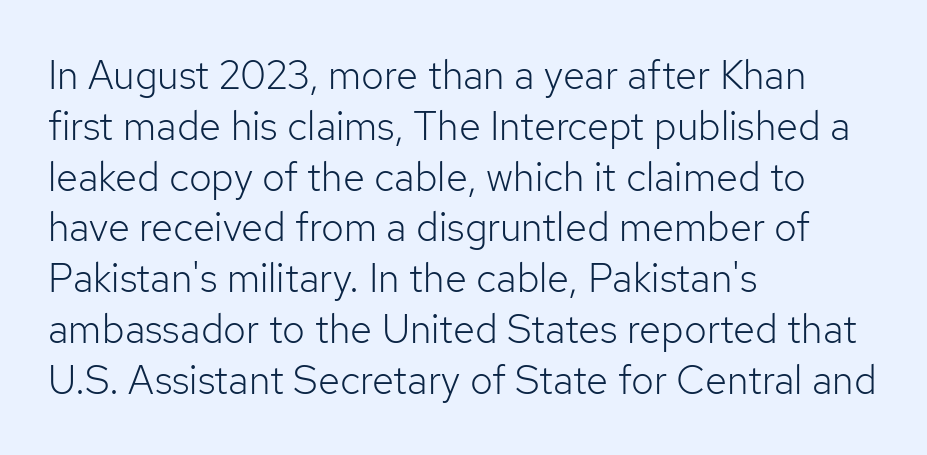
The passage shown is typeset with a sans-serif family. A typesetter would call this leading conventional body-copy spacing. The rendering keeps characters at their native spacing. Compared with a centered layout, this one pins lines to the left instead.
